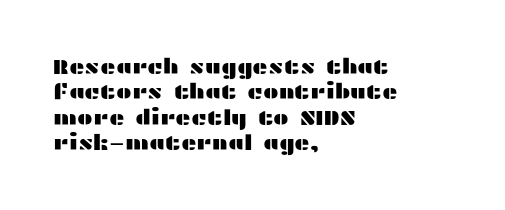
Q: Is the text italic (slanted)? A: No, it is upright.
Q: Is the text underlined? A: No.
Q: How is the paragraph aligned? A: Left-aligned.
Q: Is the spacing between letters normal or unusually wide? A: Normal.
